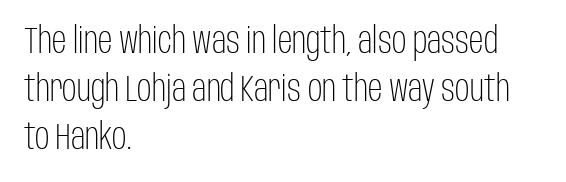
The image shows 36 px light, condensed sans-serif type, upright; set left-aligned, normal line spacing (1.33x), normal letter spacing, not underlined; low stroke contrast and a large x-height.
